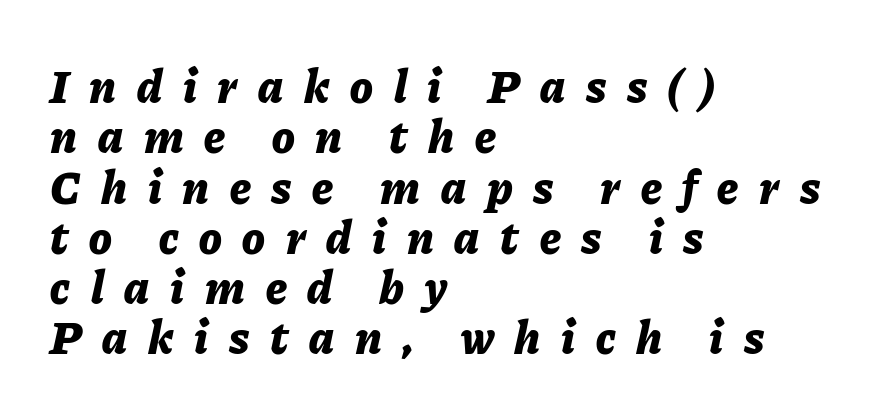
Italic: yes, the glyphs are oblique. Any mark beneath the type? The region is blank. Cramped leading. The type is letterspaced generously, with wide tracking. Look at the stroke-to-counter ratio: heavy, a bold.
